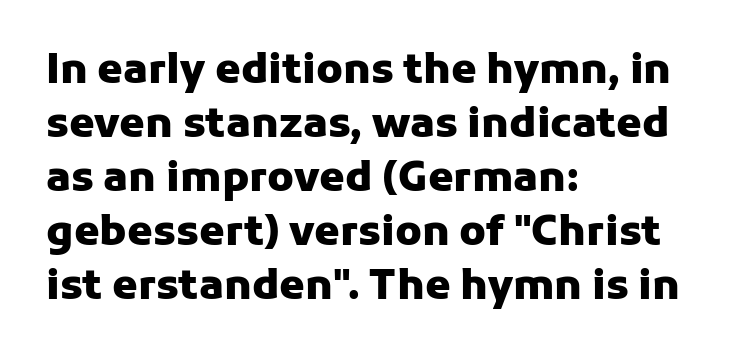
{"serif": "no", "italic": "no", "bold": "yes", "weight": "heavy", "width": "normal", "stroke_contrast": "low", "x_height": "medium", "monospaced": "no", "underline": "no", "align": "left", "line_spacing": "normal", "line_spacing_ratio": 1.32, "letter_spacing": "normal", "letter_spacing_em": 0.0, "glyph_px": 41}
